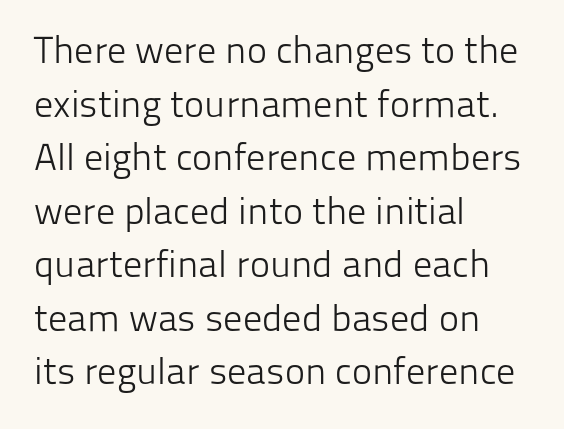
The image shows 38 px light sans-serif type, upright; set left-aligned, normal line spacing (1.41x), normal letter spacing, not underlined; low stroke contrast and a medium x-height.
